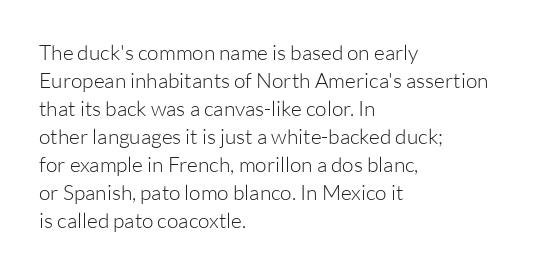
{"italic": "no", "bold": "no", "underline": "no", "align": "left", "line_spacing": "normal", "line_spacing_ratio": 1.33, "letter_spacing": "normal", "letter_spacing_em": 0.0, "glyph_px": 21}
